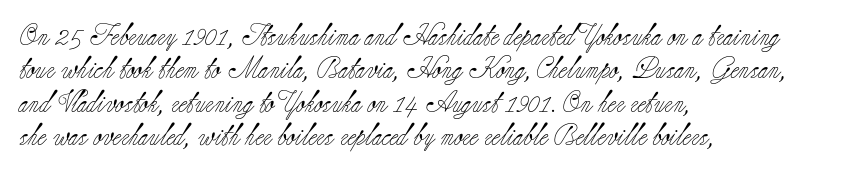
{"bold": "no", "underline": "no", "align": "left", "line_spacing": "normal", "line_spacing_ratio": 1.52, "letter_spacing": "normal", "letter_spacing_em": 0.0, "glyph_px": 22}
